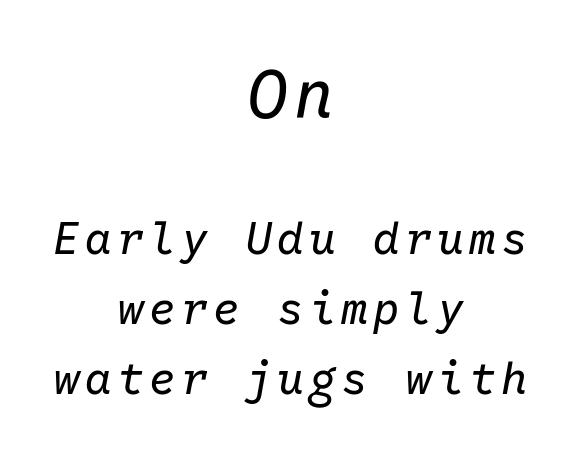
The typography opts for an oblique posture over an upright one. The rendering positions every line midway between the sides. Note the uniform advance width — an 'i' takes as much space as an 'm'. Stems and bowls with no extra thickness — not bold. This rendering features lettering with no underline. Notice how descenders clear the ascenders below comfortably — that's standard leading.
